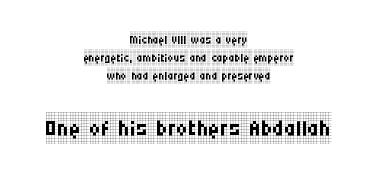
Type style note: has serifs. This layout puts the modest block above and the oversized block below. Nobody touched the tracking dial on this one. Note the varied advance widths — an 'i' is clearly narrower than an 'm'. The font's upright variant was chosen for this text.
